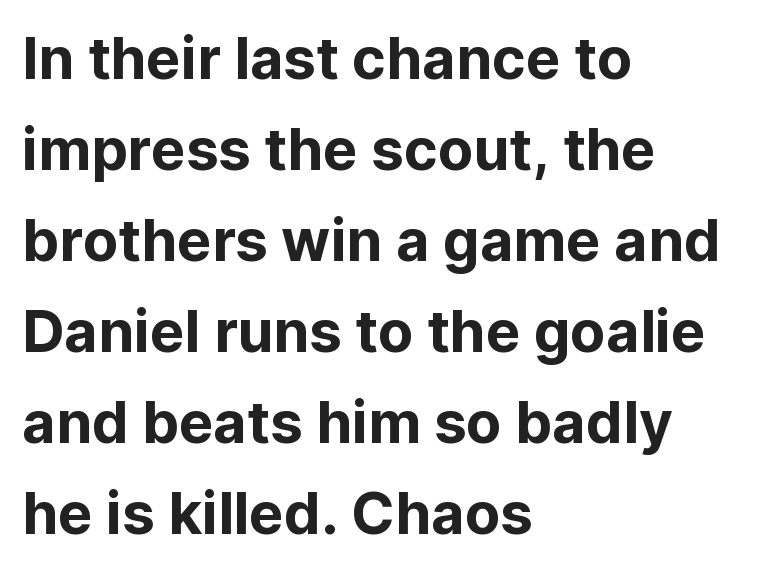
Q: Is the text italic (slanted)? A: No, it is upright.
Q: Is the typeface a serif or a sans-serif typeface? A: Sans-serif.
Q: Is the text underlined? A: No.
Q: How is the paragraph aligned? A: Left-aligned.
Q: Is the spacing between letters normal or unusually wide? A: Normal.
Q: Is the spacing between lines tight, normal or loose? A: Normal.
Q: Width (condensed, normal, or wide)? A: Normal.
Q: Stroke contrast? A: Low.
Q: x-height? A: Medium.
Q: Monospaced? A: No.
